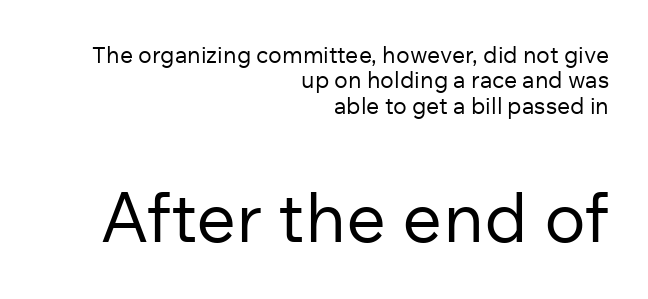
The image shows 70 px regular-weight sans-serif type, upright; set right-aligned, tight line spacing (1.1x), normal letter spacing, not underlined; the second (bottom) block is 3.04x larger; low stroke contrast and a medium x-height.
